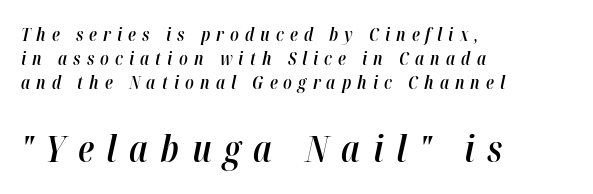
The image shows 37 px semibold, condensed type, italic (leaning right); set left-aligned, normal line spacing (1.32x), unusually wide letter spacing (+0.34 em), not underlined; the second (bottom) block is 2.06x larger; high stroke contrast and a medium x-height.
